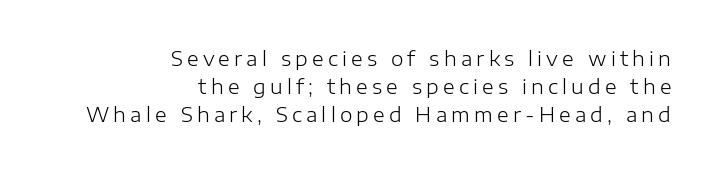
{"italic": "no", "bold": "no", "underline": "no", "align": "right", "line_spacing": "normal", "line_spacing_ratio": 1.39, "letter_spacing": "wide", "letter_spacing_em": 0.21, "glyph_px": 20}
